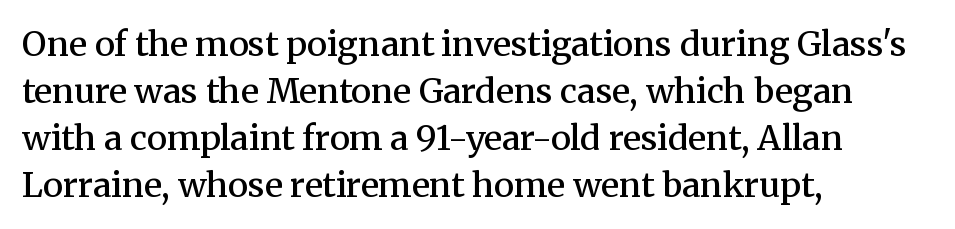
Q: Is the text bold? A: Semi-bold.
Q: Is the text italic (slanted)? A: No, it is upright.
Q: Is the typeface a serif or a sans-serif typeface? A: Serif.
Q: Is the text underlined? A: No.
Q: How is the paragraph aligned? A: Left-aligned.
Q: Is the spacing between letters normal or unusually wide? A: Normal.
Q: Is the spacing between lines tight, normal or loose? A: Normal.
Q: Width (condensed, normal, or wide)? A: Normal.
Q: Stroke contrast? A: Medium.
Q: x-height? A: Medium.
Q: Monospaced? A: No.
